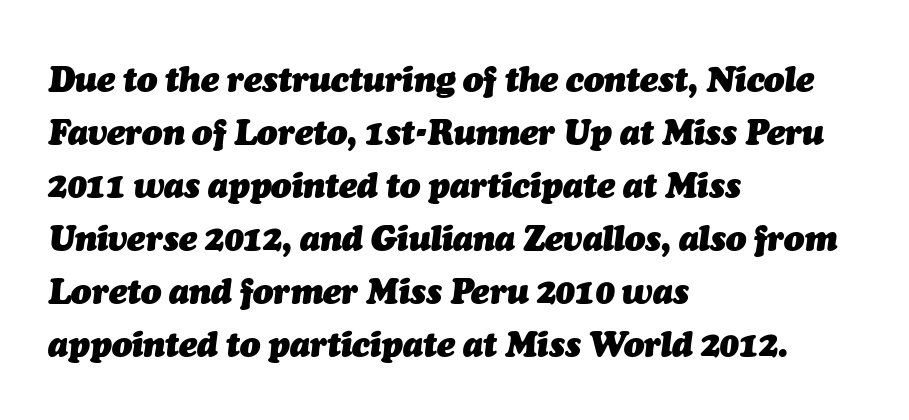
Q: Is the text bold? A: Yes.
Q: Is the text italic (slanted)? A: Yes, it leans right by about 7 degrees.
Q: Is the text underlined? A: No.
Q: How is the paragraph aligned? A: Left-aligned.
Q: Is the spacing between letters normal or unusually wide? A: Normal.
Q: Is the spacing between lines tight, normal or loose? A: Normal.
Q: Width (condensed, normal, or wide)? A: Normal.
Q: Stroke contrast? A: Medium.
Q: x-height? A: Medium.
Q: Monospaced? A: No.
